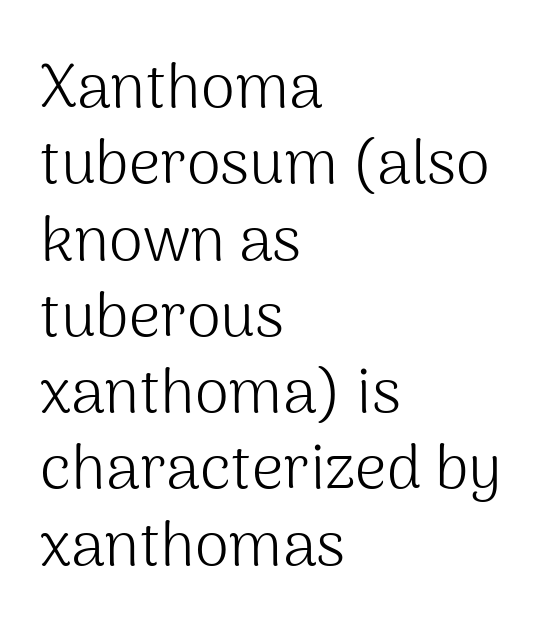
{"serif": "no", "italic": "no", "bold": "no", "weight": "light", "width": "normal", "stroke_contrast": "medium", "x_height": "medium", "monospaced": "no", "underline": "no", "align": "left", "line_spacing_ratio": 1.23, "letter_spacing": "normal", "letter_spacing_em": 0.0, "glyph_px": 62}
